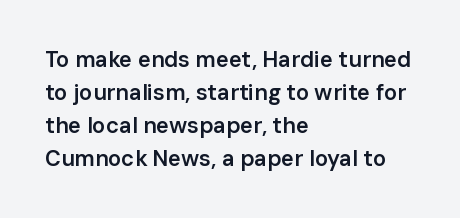
{"italic": "no", "bold": "semi", "underline": "no", "align": "left", "line_spacing": "normal", "line_spacing_ratio": 1.5, "letter_spacing": "normal", "letter_spacing_em": 0.0, "glyph_px": 22}
